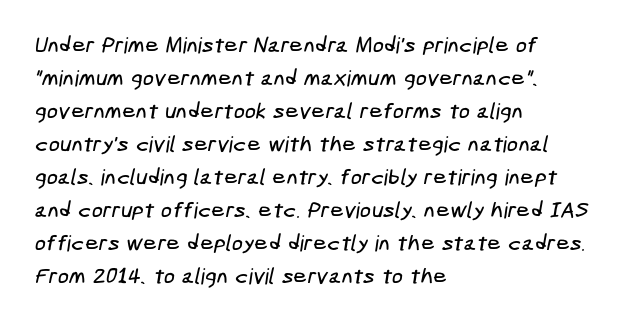
Q: Is the text underlined? A: No.
Q: How is the paragraph aligned? A: Left-aligned.
Q: Is the spacing between letters normal or unusually wide? A: Normal.
Q: Is the spacing between lines tight, normal or loose? A: Normal.
